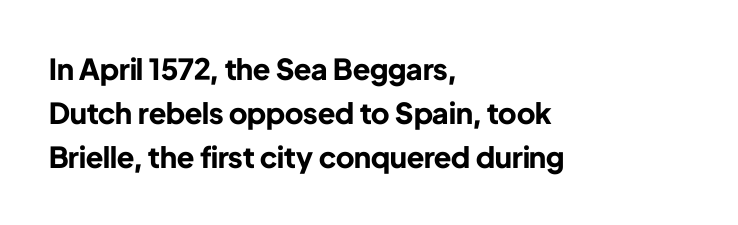
Q: Is the text bold? A: Yes.
Q: Is the text italic (slanted)? A: No, it is upright.
Q: Is the typeface a serif or a sans-serif typeface? A: Sans-serif.
Q: Is the text underlined? A: No.
Q: How is the paragraph aligned? A: Left-aligned.
Q: Is the spacing between letters normal or unusually wide? A: Normal.
Q: Is the spacing between lines tight, normal or loose? A: Normal.
Q: Width (condensed, normal, or wide)? A: Normal.
Q: Stroke contrast? A: Low.
Q: x-height? A: Medium.
Q: Monospaced? A: No.
